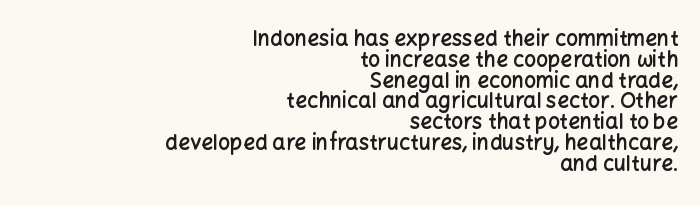
{"italic": "no", "bold": "semi", "underline": "no", "align": "right", "line_spacing": "tight", "line_spacing_ratio": 0.99, "letter_spacing": "normal", "letter_spacing_em": 0.0, "glyph_px": 21}
